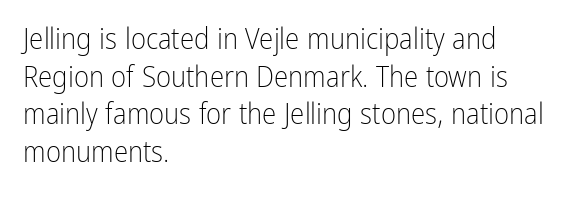
Q: Is the text bold? A: No.
Q: Is the text italic (slanted)? A: No, it is upright.
Q: Is the typeface a serif or a sans-serif typeface? A: Sans-serif.
Q: Is the text underlined? A: No.
Q: How is the paragraph aligned? A: Left-aligned.
Q: Is the spacing between letters normal or unusually wide? A: Normal.
Q: Is the spacing between lines tight, normal or loose? A: Normal.
Q: Width (condensed, normal, or wide)? A: Condensed.
Q: Stroke contrast? A: Low.
Q: x-height? A: Medium.
Q: Monospaced? A: No.
